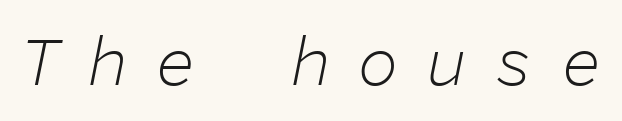
Q: Is the text bold? A: No.
Q: Is the text italic (slanted)? A: Yes, it leans right by about 11 degrees.
Q: Is the text underlined? A: No.
Q: Is the spacing between letters normal or unusually wide? A: Unusually wide.
Q: Width (condensed, normal, or wide)? A: Normal.
Q: Stroke contrast? A: Low.
Q: x-height? A: Medium.
Q: Monospaced? A: Yes.
